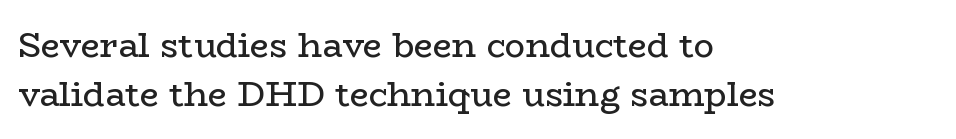
The image shows 34 px regular-weight, wide serif type, upright; set left-aligned, normal line spacing (1.43x), normal letter spacing, not underlined; low stroke contrast and a medium x-height.
